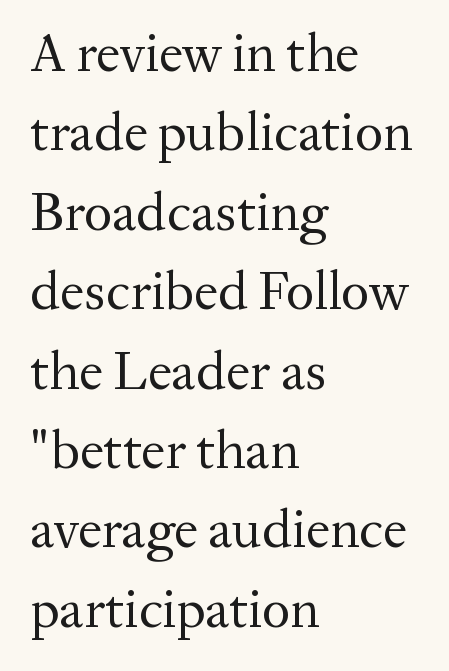
Q: Is the text bold? A: No.
Q: Is the text italic (slanted)? A: No, it is upright.
Q: Is the typeface a serif or a sans-serif typeface? A: Serif.
Q: Is the text underlined? A: No.
Q: How is the paragraph aligned? A: Left-aligned.
Q: Is the spacing between letters normal or unusually wide? A: Normal.
Q: Is the spacing between lines tight, normal or loose? A: Normal.
Q: Width (condensed, normal, or wide)? A: Normal.
Q: Stroke contrast? A: Medium.
Q: x-height? A: Medium.
Q: Monospaced? A: No.
